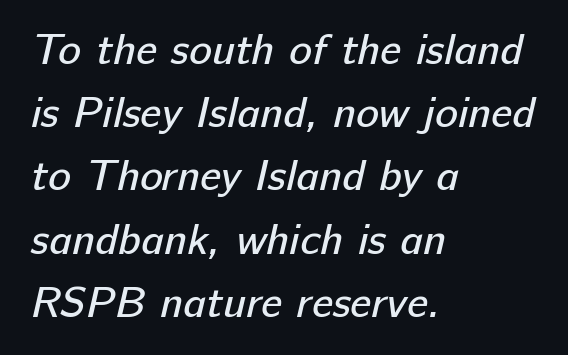
This sample has the flowing, uneven cadence of proportional lettering. Default kerning and tracking; the words read as compact shapes. Each stroke keeps to a modest, everyday thickness or less. Does the type have serifs? No, each stem ends abruptly. The text block is weighted toward the left margin, trailing off unevenly rightward. The strip under each line holds only bare page.
